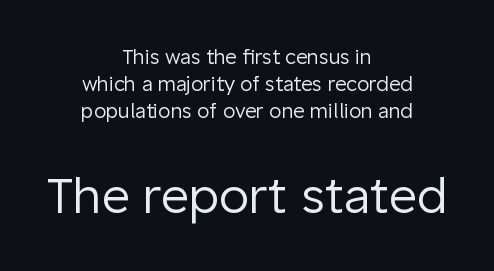
{"serif": "no", "italic": "no", "bold": "no", "weight": "regular", "width": "normal", "stroke_contrast": "low", "x_height": "medium", "monospaced": "no", "underline": "no", "align": "center", "line_spacing": "normal", "line_spacing_ratio": 1.35, "letter_spacing": "normal", "letter_spacing_em": 0.0, "larger_block": "second", "size_ratio": 2.45, "glyph_px": 49}
